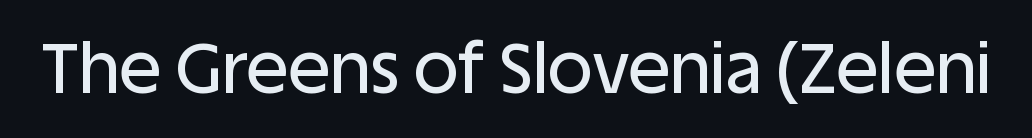
Q: Is the text italic (slanted)? A: No, it is upright.
Q: Is the typeface a serif or a sans-serif typeface? A: Sans-serif.
Q: Is the text underlined? A: No.
Q: Is the spacing between letters normal or unusually wide? A: Normal.
Q: Width (condensed, normal, or wide)? A: Normal.
Q: Stroke contrast? A: Low.
Q: x-height? A: Large.
Q: Monospaced? A: No.
